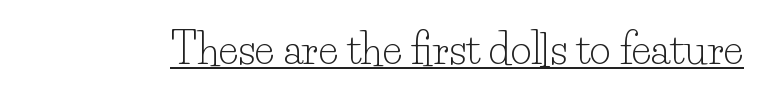
Q: Is the text bold? A: No.
Q: Is the text italic (slanted)? A: No, it is upright.
Q: Is the typeface a serif or a sans-serif typeface? A: Serif.
Q: Is the text underlined? A: Yes.
Q: Is the spacing between letters normal or unusually wide? A: Normal.
Q: Width (condensed, normal, or wide)? A: Normal.
Q: Stroke contrast? A: Low.
Q: x-height? A: Small.
Q: Monospaced? A: No.
